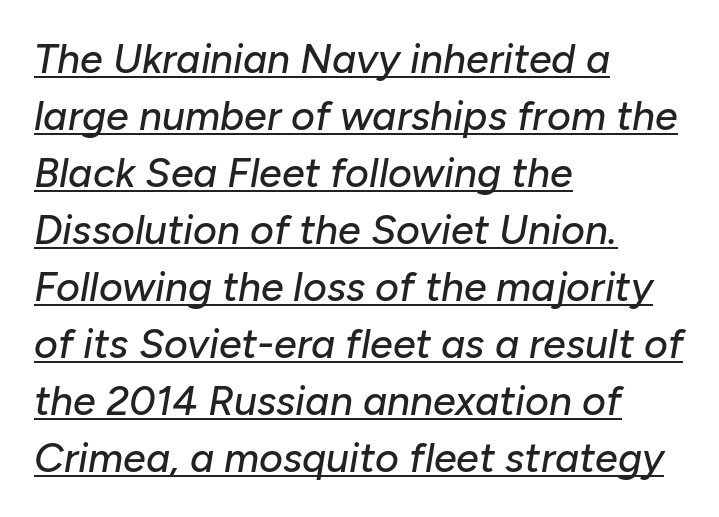
{"italic": "yes", "lean": "right", "slant_degrees": 10, "width": "normal", "stroke_contrast": "low", "x_height": "medium", "monospaced": "no", "underline": "yes", "align": "left", "line_spacing": "normal", "line_spacing_ratio": 1.39, "letter_spacing": "normal", "letter_spacing_em": 0.0, "glyph_px": 41}
